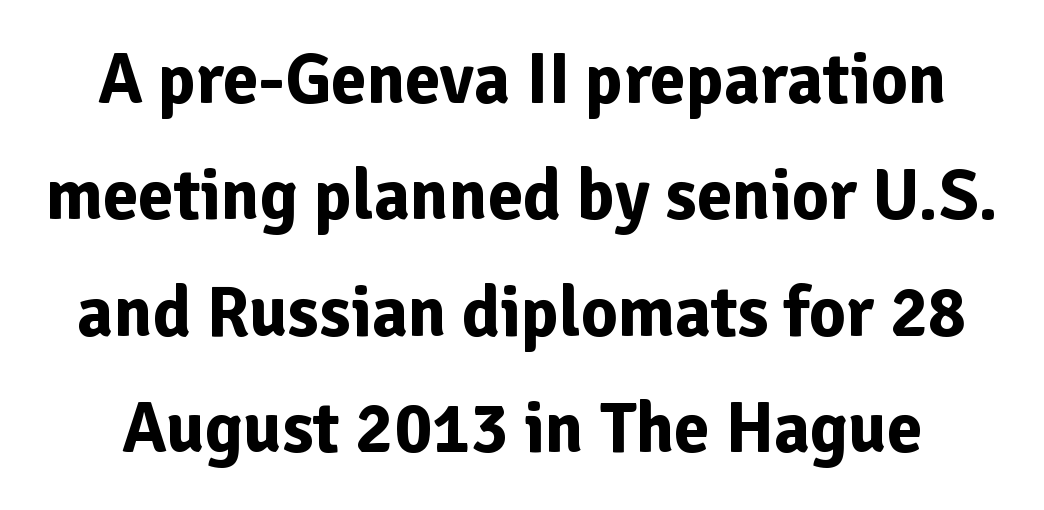
Q: Is the text bold? A: Yes.
Q: Is the text italic (slanted)? A: No, it is upright.
Q: Is the typeface a serif or a sans-serif typeface? A: Sans-serif.
Q: Is the text underlined? A: No.
Q: Is the spacing between letters normal or unusually wide? A: Normal.
Q: Is the spacing between lines tight, normal or loose? A: Normal.
Q: Width (condensed, normal, or wide)? A: Normal.
Q: Stroke contrast? A: Low.
Q: x-height? A: Medium.
Q: Monospaced? A: No.
